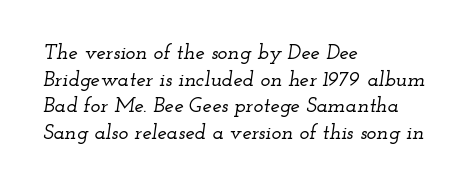
The image shows 21 px text type, italic (leaning right); set left-aligned, normal line spacing (1.27x), normal letter spacing, not underlined.
